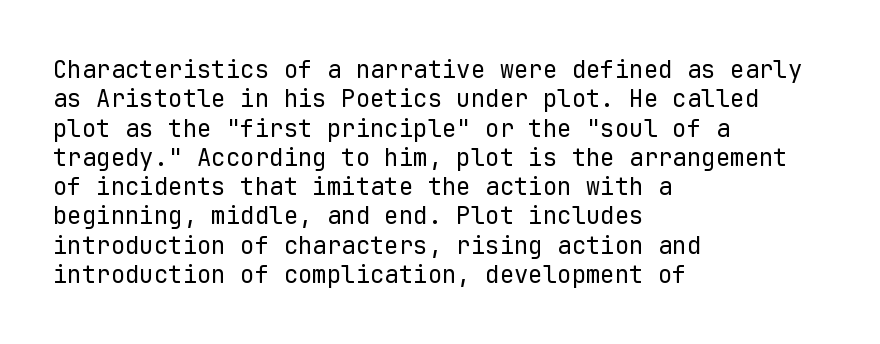
Q: Is the text bold? A: No.
Q: Is the text italic (slanted)? A: No, it is upright.
Q: Is the text underlined? A: No.
Q: How is the paragraph aligned? A: Left-aligned.
Q: Is the spacing between letters normal or unusually wide? A: Normal.
